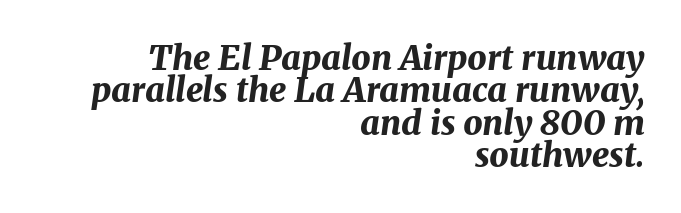
{"italic": "yes", "lean": "right", "slant_degrees": 8, "bold": "yes", "weight": "bold", "width": "normal", "stroke_contrast": "medium", "x_height": "medium", "monospaced": "no", "underline": "no", "align": "right", "line_spacing": "tight", "line_spacing_ratio": 0.95, "letter_spacing": "normal", "letter_spacing_em": 0.0, "glyph_px": 34}
